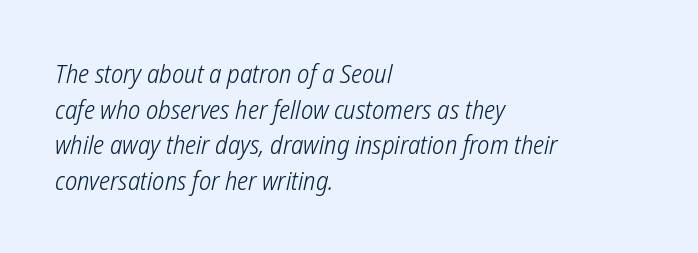
Q: Is the text bold? A: No.
Q: Is the text underlined? A: No.
Q: How is the paragraph aligned? A: Left-aligned.
Q: Is the spacing between letters normal or unusually wide? A: Normal.
Q: Is the spacing between lines tight, normal or loose? A: Normal.
